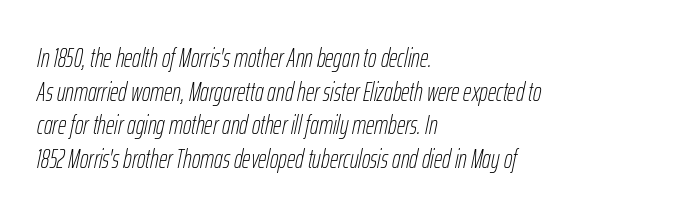
{"italic": "yes", "lean": "right", "slant_degrees": 12, "bold": "no", "underline": "no", "align": "left", "line_spacing": "normal", "line_spacing_ratio": 1.29, "letter_spacing": "normal", "letter_spacing_em": 0.0, "glyph_px": 26}
